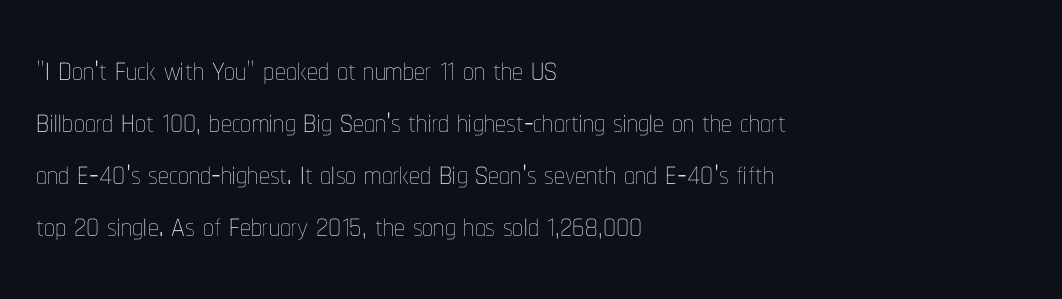
{"italic": "no", "bold": "no", "weight": "thin", "width": "condensed", "stroke_contrast": "low", "x_height": "medium", "monospaced": "no", "underline": "no", "align": "left", "line_spacing_ratio": 1.21, "letter_spacing": "normal", "letter_spacing_em": 0.0, "glyph_px": 43}
